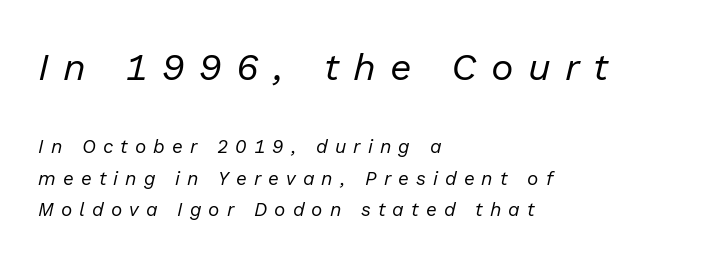
The image shows 38 px regular-weight type, italic (leaning right); set left-aligned, normal line spacing (1.67x), unusually wide letter spacing (+0.37 em), not underlined; the first (top) block is 2.0x larger; low stroke contrast and a medium x-height.
